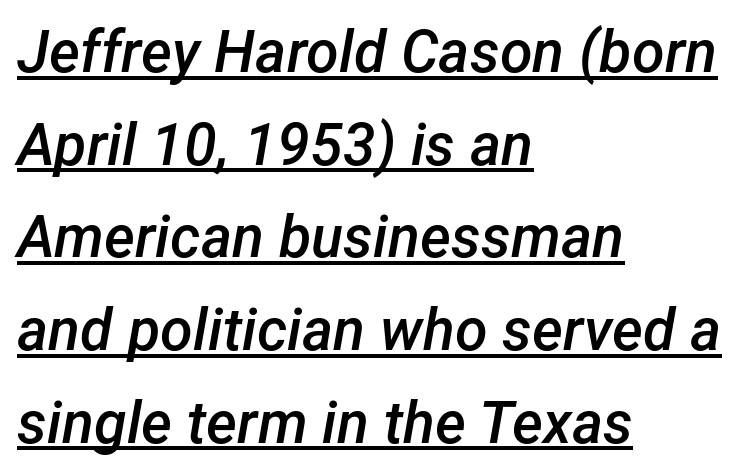
{"italic": "yes", "lean": "right", "slant_degrees": 12, "bold": "semi", "weight": "semibold", "width": "normal", "stroke_contrast": "low", "x_height": "medium", "monospaced": "no", "underline": "yes", "align": "left", "line_spacing": "normal", "line_spacing_ratio": 1.57, "letter_spacing": "normal", "letter_spacing_em": 0.0, "glyph_px": 59}
